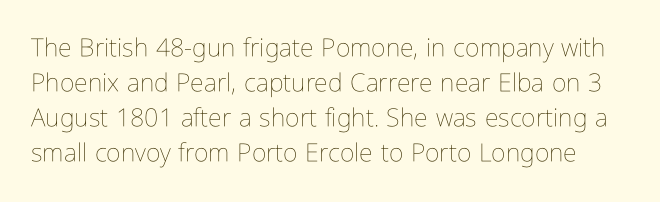
The image shows 25 px text type, upright; set normal line spacing (1.4x), normal letter spacing, not underlined.
